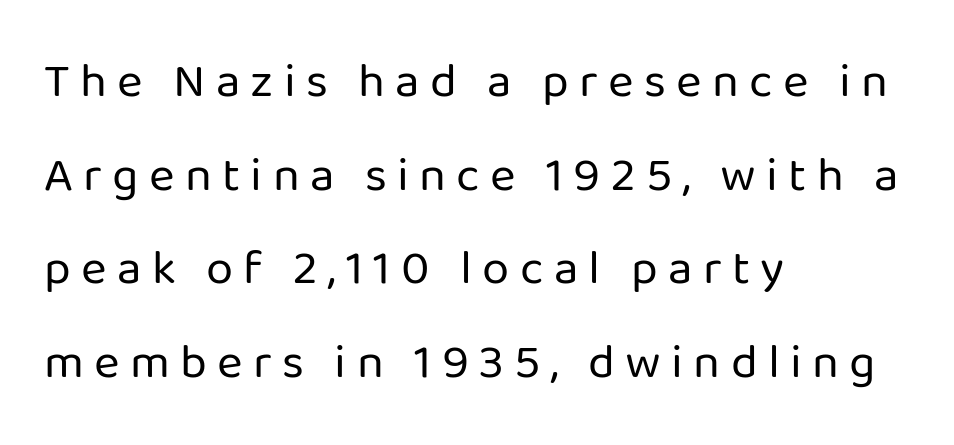
The image shows 49 px regular-weight sans-serif type, upright; set left-aligned, loose line spacing (1.91x), unusually wide letter spacing (+0.21 em), not underlined; low stroke contrast and a medium x-height.
